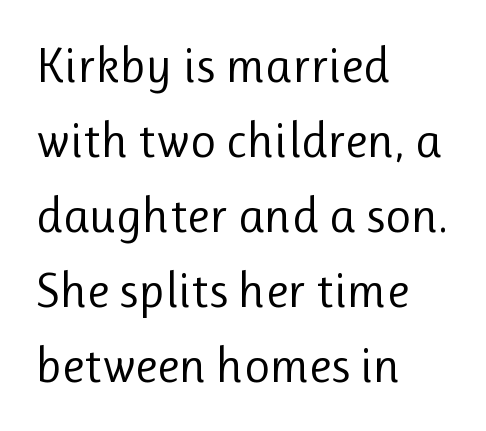
The typesetting does not lean heavy: it is not bold. Left-aligned paragraph, ragged on the right. A typesetter would label this face a sans. It's the straight-up-and-down kind of type. Lines of text with bare space underneath. A typesetter would call this leading conventional body-copy spacing.
